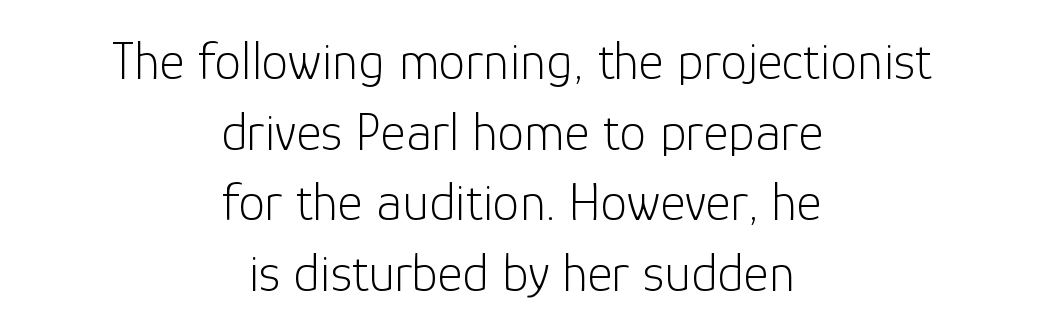
Varying glyph widths throughout — classic text-font behaviour. Letters have the restrained weight of plain body copy at most. The typography opts for an upright posture over an oblique one. Students, observe: this is what conventionally led text looks like.
